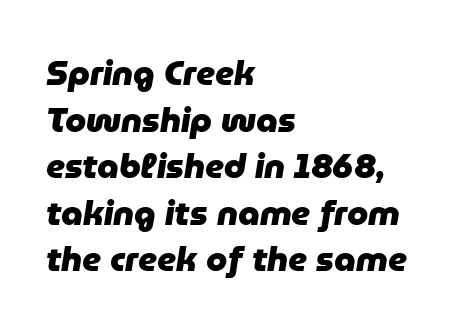
Q: Is the text bold? A: Yes.
Q: Is the text italic (slanted)? A: Yes, it leans right by about 9 degrees.
Q: Is the text underlined? A: No.
Q: How is the paragraph aligned? A: Left-aligned.
Q: Is the spacing between letters normal or unusually wide? A: Normal.
Q: Is the spacing between lines tight, normal or loose? A: Normal.
Q: Width (condensed, normal, or wide)? A: Normal.
Q: Stroke contrast? A: Low.
Q: x-height? A: Medium.
Q: Monospaced? A: No.
